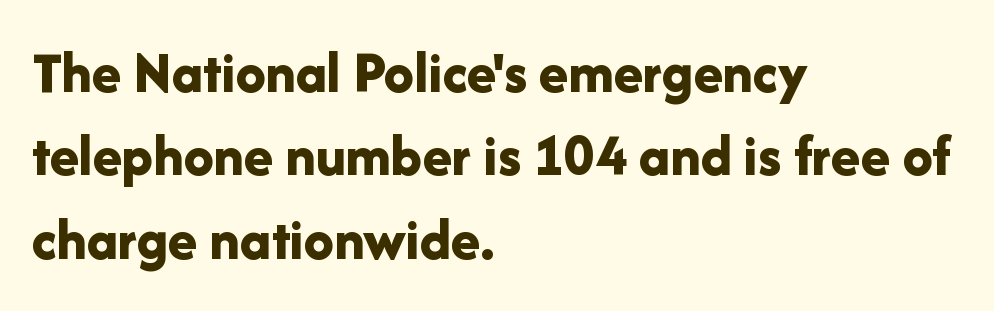
Q: Is the text bold? A: Yes.
Q: Is the text italic (slanted)? A: No, it is upright.
Q: Is the typeface a serif or a sans-serif typeface? A: Sans-serif.
Q: Is the text underlined? A: No.
Q: How is the paragraph aligned? A: Left-aligned.
Q: Is the spacing between letters normal or unusually wide? A: Normal.
Q: Is the spacing between lines tight, normal or loose? A: Normal.
Q: Width (condensed, normal, or wide)? A: Normal.
Q: Stroke contrast? A: Low.
Q: x-height? A: Medium.
Q: Monospaced? A: No.
